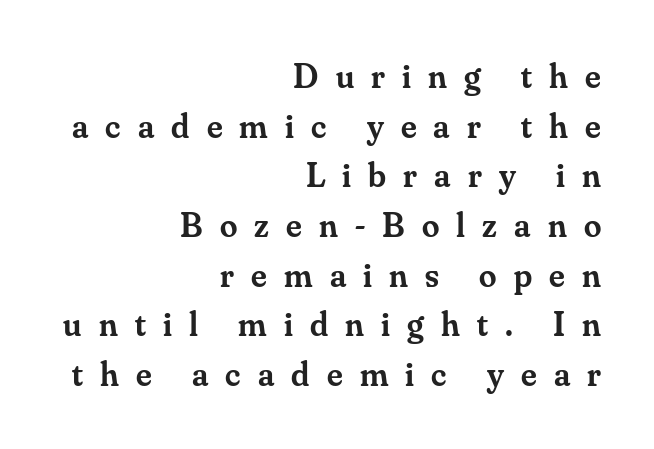
Q: Is the text bold? A: Semi-bold.
Q: Is the text italic (slanted)? A: No, it is upright.
Q: Is the typeface a serif or a sans-serif typeface? A: Serif.
Q: Is the text underlined? A: No.
Q: How is the paragraph aligned? A: Right-aligned.
Q: Is the spacing between letters normal or unusually wide? A: Unusually wide.
Q: Is the spacing between lines tight, normal or loose? A: Normal.
Q: Width (condensed, normal, or wide)? A: Normal.
Q: Stroke contrast? A: Medium.
Q: x-height? A: Small.
Q: Monospaced? A: No.
